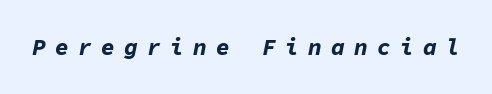
{"italic": "yes", "lean": "right", "slant_degrees": 11, "bold": "yes", "underline": "no", "letter_spacing": "wide", "letter_spacing_em": 0.4, "glyph_px": 23}
